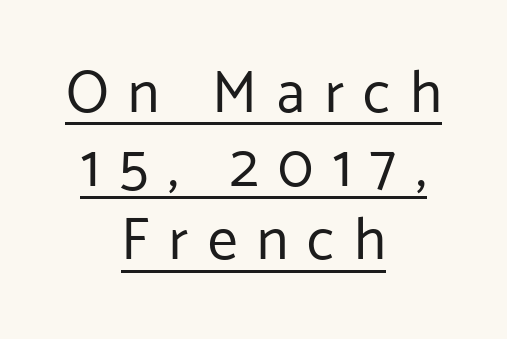
{"serif": "no", "italic": "no", "bold": "no", "weight": "regular", "width": "normal", "stroke_contrast": "low", "x_height": "medium", "monospaced": "no", "underline": "yes", "align": "center", "line_spacing": "normal", "line_spacing_ratio": 1.25, "letter_spacing": "wide", "letter_spacing_em": 0.33, "glyph_px": 59}
